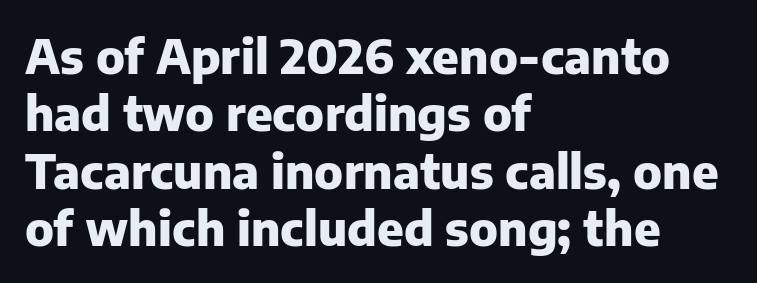
Q: Is the text bold? A: Yes.
Q: Is the text italic (slanted)? A: No, it is upright.
Q: Is the typeface a serif or a sans-serif typeface? A: Sans-serif.
Q: Is the text underlined? A: No.
Q: How is the paragraph aligned? A: Left-aligned.
Q: Is the spacing between letters normal or unusually wide? A: Normal.
Q: Width (condensed, normal, or wide)? A: Normal.
Q: Stroke contrast? A: Low.
Q: x-height? A: Medium.
Q: Monospaced? A: No.
